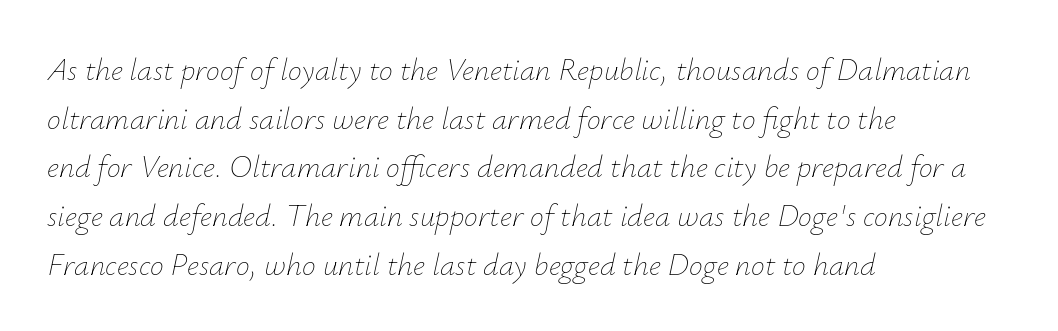
The specimen omits any rule beneath the text block's lines. The paragraph shown leans on its left margin. No chunkiness to these letters — they're not bold. These lines are rendered in a variable-pitch font. Quick note: italic. Vertically, the passage feels balanced, rows spaced as you'd expect.
